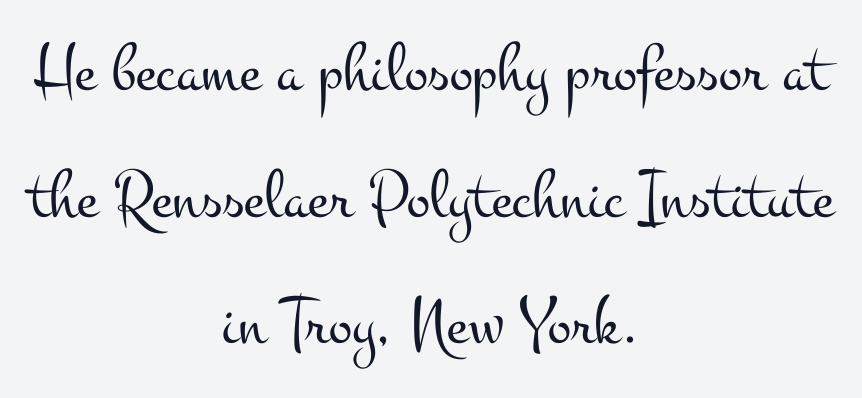
{"serif": "yes", "bold": "no", "weight": "light", "width": "wide", "stroke_contrast": "medium", "x_height": "small", "monospaced": "no", "underline": "no", "align": "center", "line_spacing_ratio": 1.81, "letter_spacing": "normal", "letter_spacing_em": 0.0, "glyph_px": 70}
